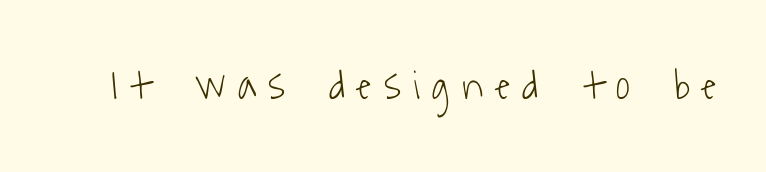
The image shows 43 px light, condensed sans-serif type; set unusually wide letter spacing (+0.29 em), not underlined; low stroke contrast and a medium x-height.
